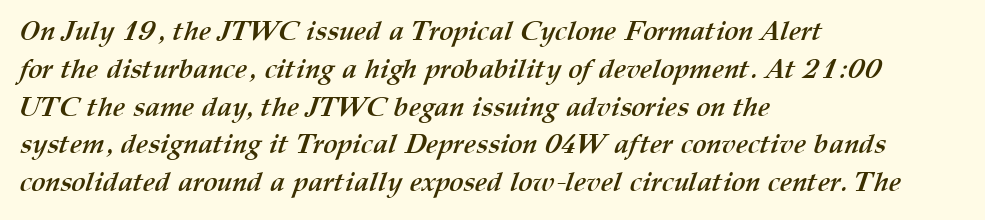
The image shows 27 px bold type; set left-aligned, normal line spacing (1.4x), normal letter spacing, not underlined.
